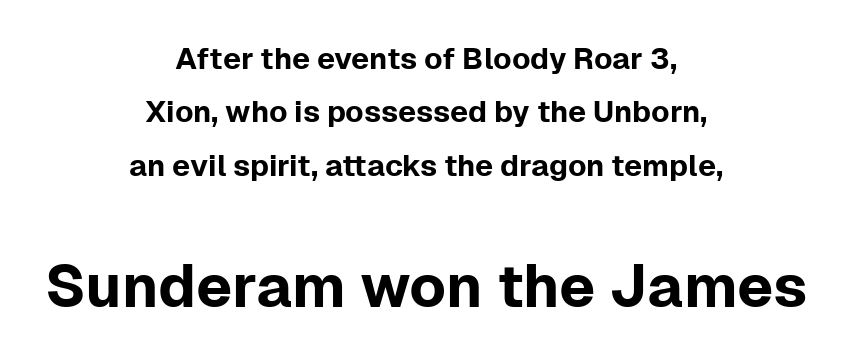
{"serif": "no", "italic": "no", "width": "normal", "stroke_contrast": "low", "x_height": "medium", "monospaced": "no", "underline": "no", "align": "center", "line_spacing_ratio": 1.78, "letter_spacing": "normal", "letter_spacing_em": 0.0, "larger_block": "second", "size_ratio": 2.0, "glyph_px": 60}
